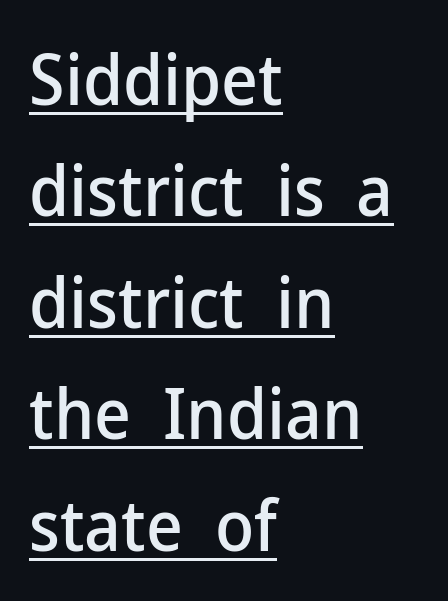
{"serif": "no", "italic": "no", "width": "normal", "stroke_contrast": "low", "x_height": "medium", "monospaced": "no", "underline": "yes", "align": "left", "line_spacing": "normal", "line_spacing_ratio": 1.57, "letter_spacing": "normal", "letter_spacing_em": 0.0, "glyph_px": 71}
